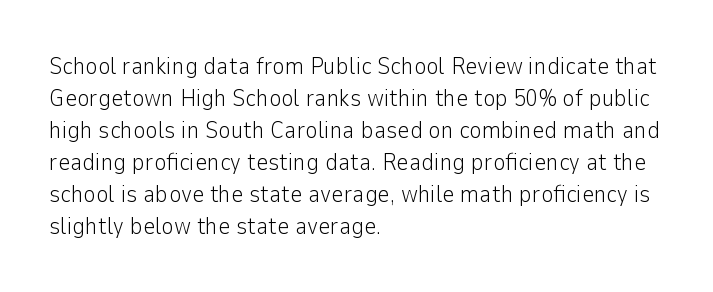
Q: Is the text bold? A: No.
Q: Is the text italic (slanted)? A: No, it is upright.
Q: Is the text underlined? A: No.
Q: How is the paragraph aligned? A: Left-aligned.
Q: Is the spacing between letters normal or unusually wide? A: Normal.
Q: Is the spacing between lines tight, normal or loose? A: Normal.
